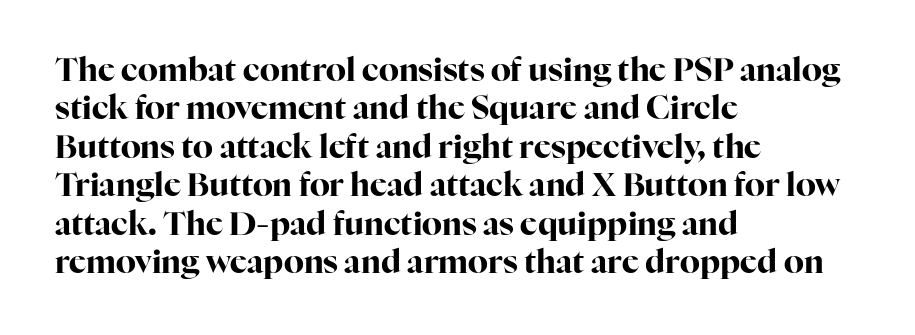
{"serif": "yes", "italic": "no", "bold": "yes", "weight": "bold", "width": "normal", "stroke_contrast": "high", "x_height": "medium", "monospaced": "no", "underline": "no", "align": "left", "line_spacing_ratio": 1.2, "letter_spacing": "normal", "letter_spacing_em": 0.0, "glyph_px": 32}
